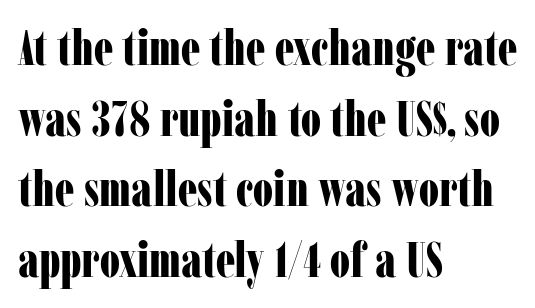
The image shows 49 px bold, condensed serif type, upright; set left-aligned, normal line spacing (1.44x), normal letter spacing, not underlined; low stroke contrast and a medium x-height.
